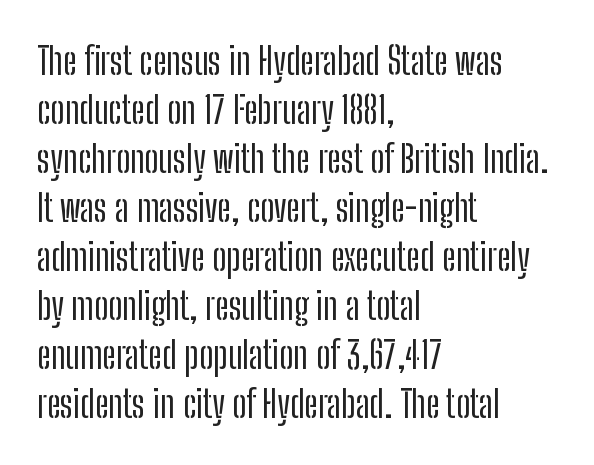
{"serif": "no", "italic": "no", "width": "condensed", "stroke_contrast": "low", "x_height": "medium", "monospaced": "no", "underline": "no", "align": "left", "line_spacing": "normal", "line_spacing_ratio": 1.29, "letter_spacing": "normal", "letter_spacing_em": 0.0, "glyph_px": 38}
